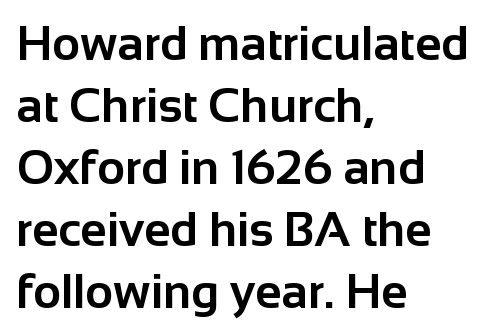
{"serif": "no", "italic": "no", "bold": "yes", "weight": "bold", "width": "normal", "stroke_contrast": "low", "x_height": "medium", "monospaced": "no", "underline": "no", "align": "left", "line_spacing": "normal", "line_spacing_ratio": 1.29, "letter_spacing": "normal", "letter_spacing_em": 0.0, "glyph_px": 48}
